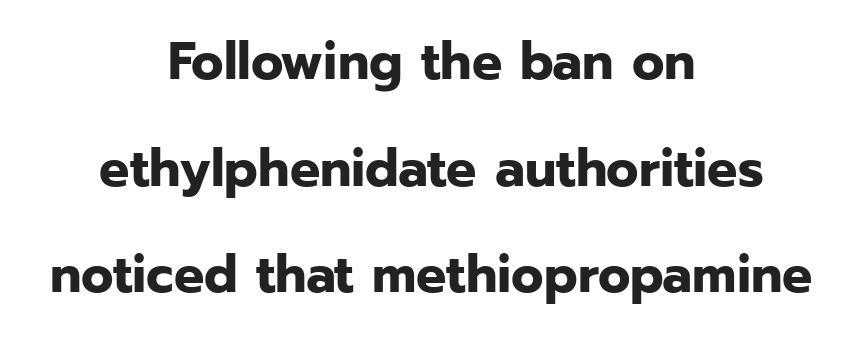
The image shows 53 px bold sans-serif type, upright; set centered, loose line spacing (2.01x), normal letter spacing, not underlined; low stroke contrast and a medium x-height.
